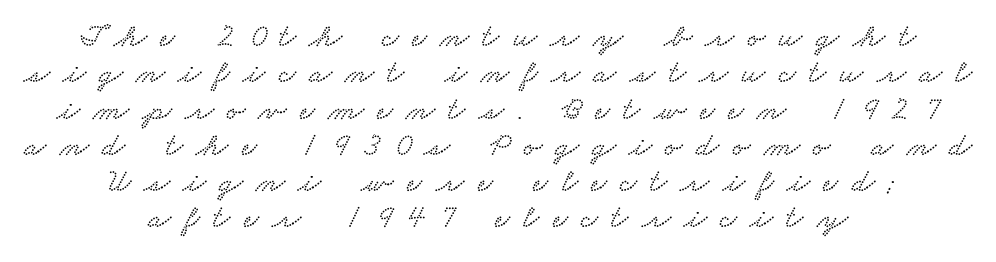
{"serif": "yes", "width": "wide", "stroke_contrast": "low", "x_height": "small", "monospaced": "no", "underline": "no", "align": "center", "line_spacing": "tight", "line_spacing_ratio": 1.1, "letter_spacing": "wide", "letter_spacing_em": 0.41, "glyph_px": 33}
